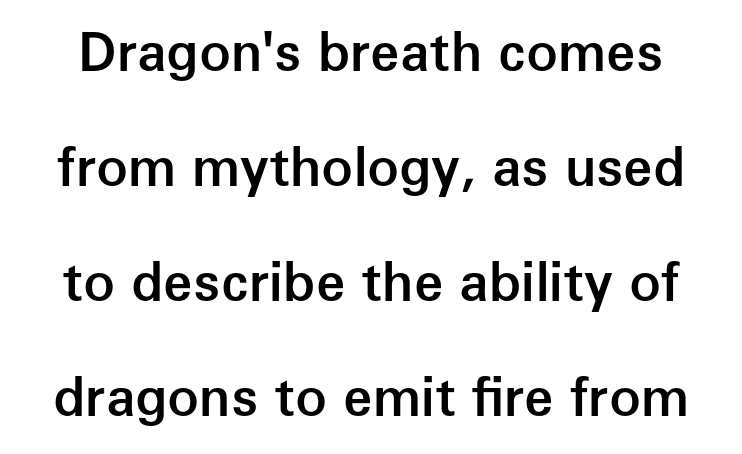
The image shows 53 px semibold sans-serif type, upright; set loose line spacing (2.17x), normal letter spacing, not underlined; low stroke contrast and a medium x-height.
